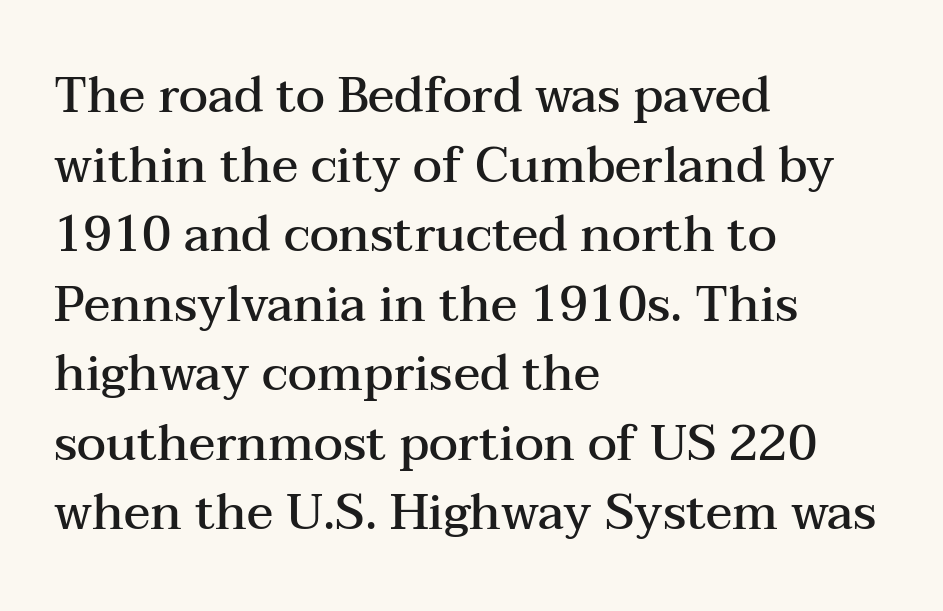
The image shows 49 px semibold, wide serif type, upright; set left-aligned, normal line spacing (1.42x), normal letter spacing, not underlined; medium stroke contrast and a medium x-height.
